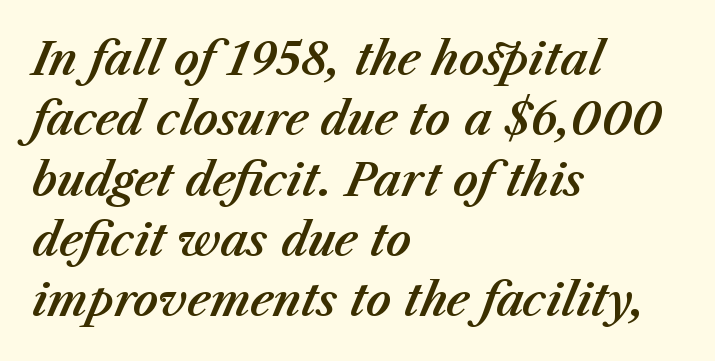
Does the lettering tilt? It does — this is italic. Characters follow at the spacing the type designer built in. Notice how descenders clear the ascenders below comfortably — that's standard leading. A typesetter would call this proportional, since set widths differ per character. Alignment: flush left.
